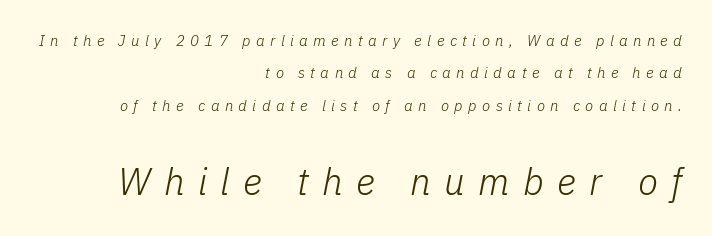
Is this a fixed-width face? No — the glyphs have proportional, varying widths. The glyphs are unaccompanied by any horizontal stroke below them. Short note: letters widely spaced. Small over large — that's the arrangement of the two blocks here.
